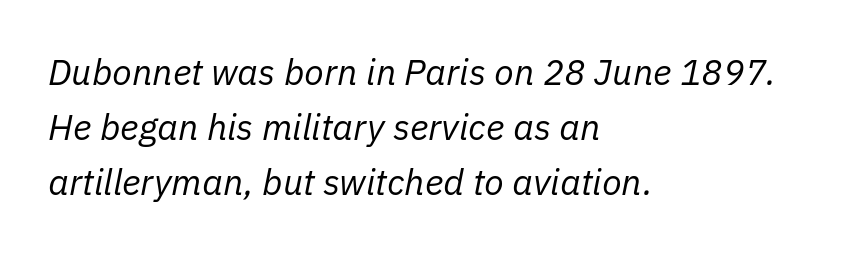
The image shows 36 px regular-weight type, italic (leaning right); set left-aligned, normal line spacing (1.53x), normal letter spacing, not underlined; low stroke contrast and a medium x-height.
